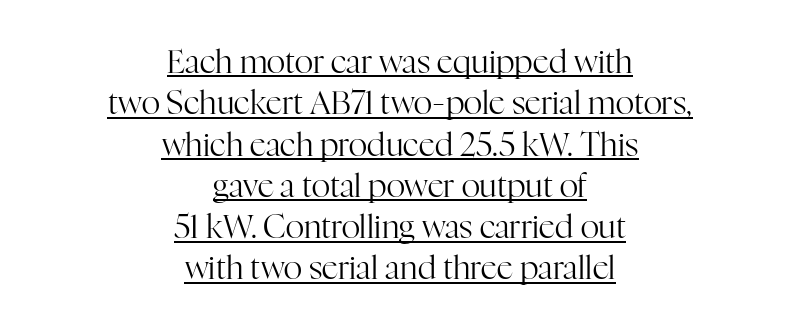
{"serif": "yes", "italic": "no", "bold": "no", "weight": "regular", "width": "normal", "stroke_contrast": "high", "x_height": "medium", "monospaced": "no", "underline": "yes", "align": "center", "line_spacing": "normal", "line_spacing_ratio": 1.29, "letter_spacing": "normal", "letter_spacing_em": 0.0, "glyph_px": 32}
